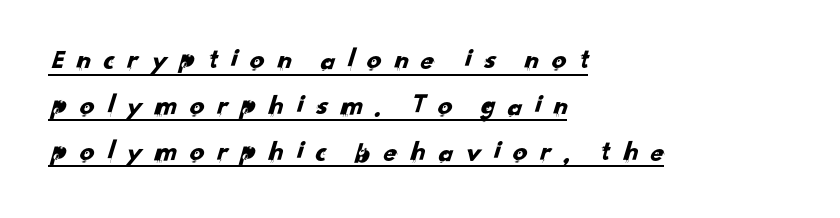
{"serif": "no", "width": "normal", "stroke_contrast": "low", "x_height": "small", "monospaced": "no", "underline": "yes", "align": "left", "line_spacing": "normal", "line_spacing_ratio": 1.58, "letter_spacing": "wide", "letter_spacing_em": 0.37, "glyph_px": 29}
